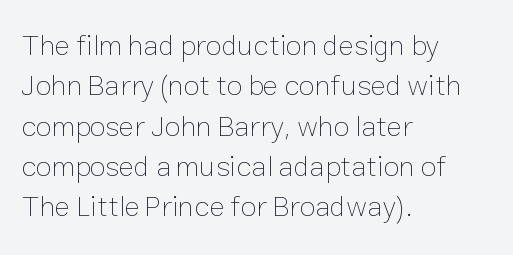
{"italic": "no", "bold": "no", "weight": "thin", "width": "normal", "stroke_contrast": "low", "x_height": "medium", "monospaced": "no", "underline": "no", "align": "left", "line_spacing": "normal", "line_spacing_ratio": 1.39, "letter_spacing": "normal", "letter_spacing_em": 0.0, "glyph_px": 29}
